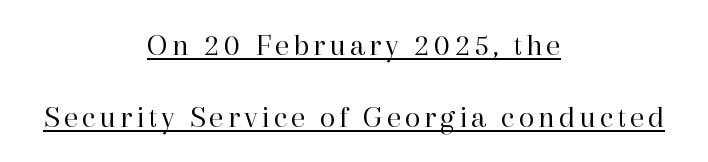
Q: Is the text bold? A: No.
Q: Is the text italic (slanted)? A: No, it is upright.
Q: Is the typeface a serif or a sans-serif typeface? A: Serif.
Q: Is the text underlined? A: Yes.
Q: How is the paragraph aligned? A: Centered.
Q: Is the spacing between lines tight, normal or loose? A: Loose.
Q: Width (condensed, normal, or wide)? A: Normal.
Q: Stroke contrast? A: High.
Q: x-height? A: Medium.
Q: Monospaced? A: No.
